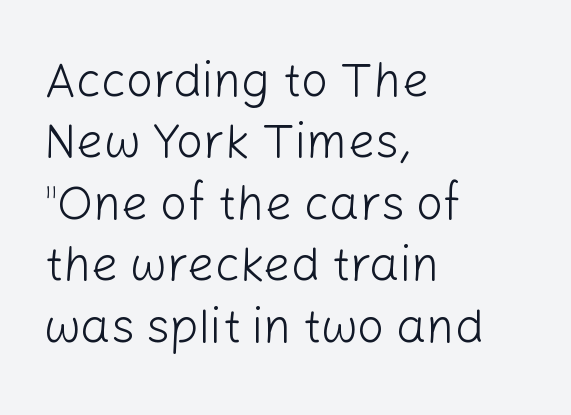
The image shows 48 px light sans-serif type, upright; set left-aligned, normal line spacing (1.28x), normal letter spacing, not underlined; low stroke contrast and a medium x-height.
